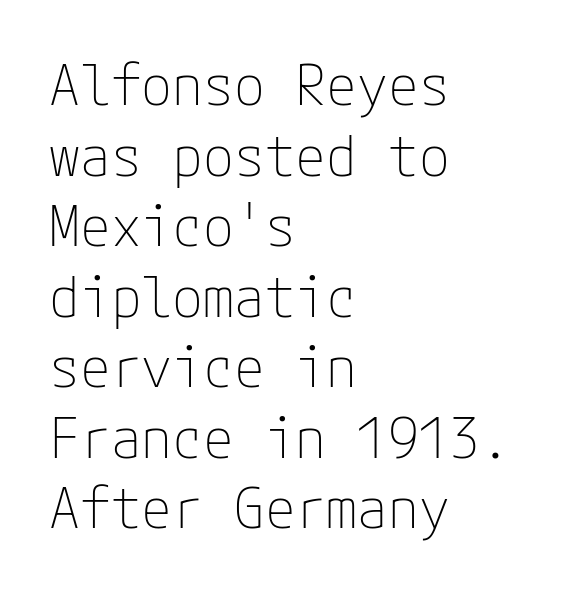
Q: Is the text bold? A: No.
Q: Is the text italic (slanted)? A: No, it is upright.
Q: Is the typeface a serif or a sans-serif typeface? A: Sans-serif.
Q: Is the text underlined? A: No.
Q: How is the paragraph aligned? A: Left-aligned.
Q: Is the spacing between letters normal or unusually wide? A: Normal.
Q: Is the spacing between lines tight, normal or loose? A: Normal.
Q: Width (condensed, normal, or wide)? A: Normal.
Q: Stroke contrast? A: Low.
Q: x-height? A: Medium.
